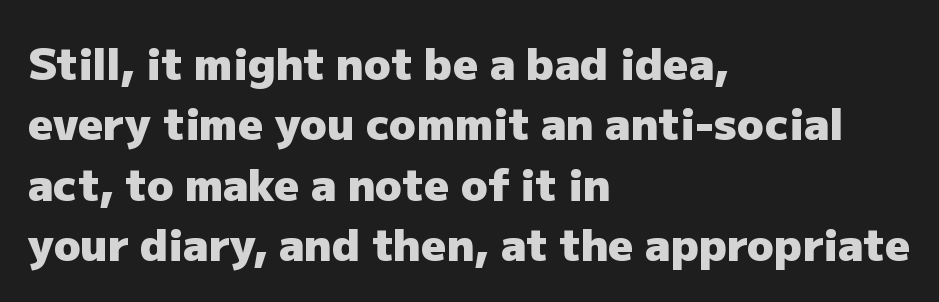
You can tell it's not italic because the verticals are truly vertical. The passage shown stacks its lines at a standard gap. Is this a fixed-width face? No — the glyphs have proportional, varying widths. Weight: bold.
